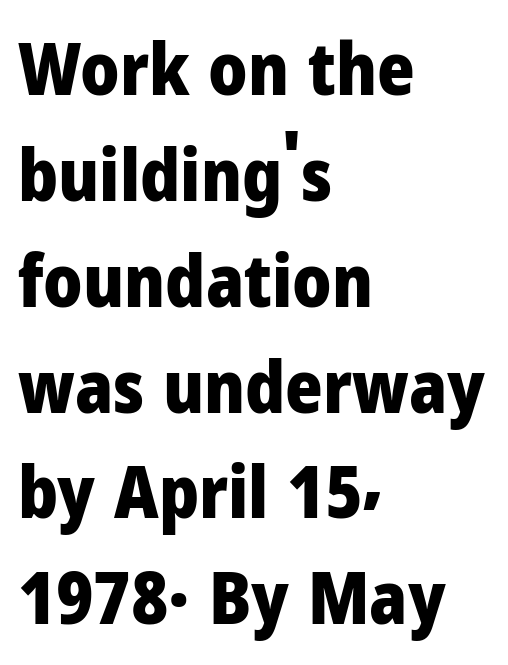
{"serif": "no", "italic": "no", "bold": "yes", "weight": "heavy", "width": "normal", "stroke_contrast": "low", "x_height": "medium", "monospaced": "no", "underline": "no", "align": "left", "line_spacing": "normal", "line_spacing_ratio": 1.47, "letter_spacing": "normal", "letter_spacing_em": 0.0, "glyph_px": 72}
